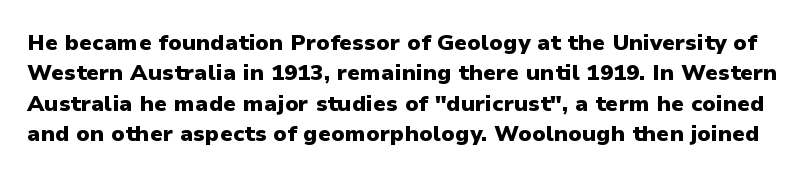
As a designer I'd log this as weight 700, bold. The passage shown stacks its lines at a standard gap. Only glyphs here, with clear space below each row. The specimen reads as upright at a glance.
